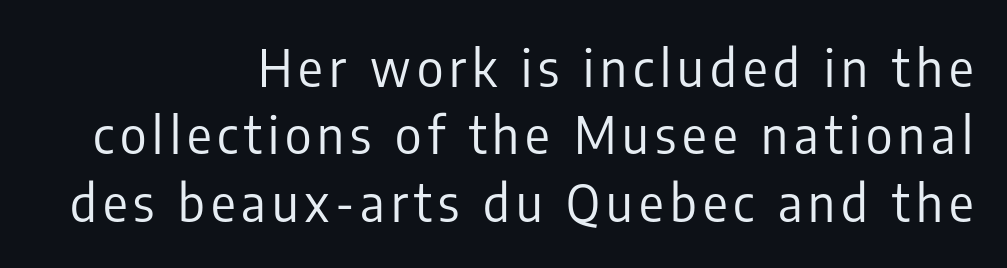
Q: Is the text bold? A: No.
Q: Is the text italic (slanted)? A: No, it is upright.
Q: Is the typeface a serif or a sans-serif typeface? A: Sans-serif.
Q: Is the text underlined? A: No.
Q: How is the paragraph aligned? A: Right-aligned.
Q: Is the spacing between lines tight, normal or loose? A: Normal.
Q: Width (condensed, normal, or wide)? A: Condensed.
Q: Stroke contrast? A: Low.
Q: x-height? A: Medium.
Q: Monospaced? A: No.
